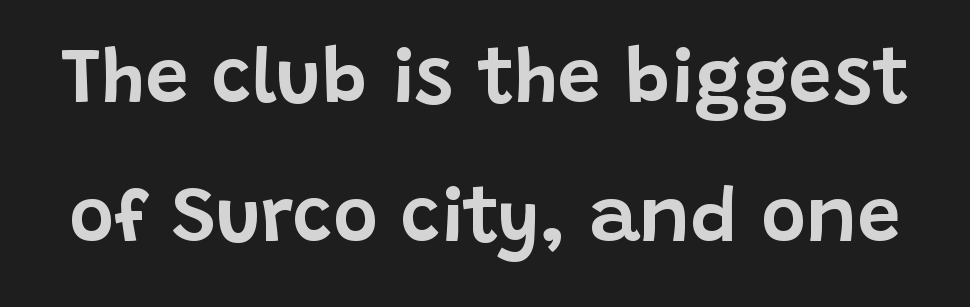
{"serif": "no", "italic": "no", "width": "normal", "stroke_contrast": "low", "x_height": "large", "monospaced": "no", "underline": "no", "line_spacing_ratio": 1.8, "letter_spacing": "normal", "letter_spacing_em": 0.0, "glyph_px": 77}
